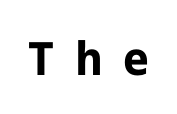
Glance below the letters and you will spot only blank space. A typesetter would call this heavily tracked-out type. The font is running at its bold setting. Every stem runs plumb, perpendicular to the baseline. A sans-serif font was chosen for this passage.
